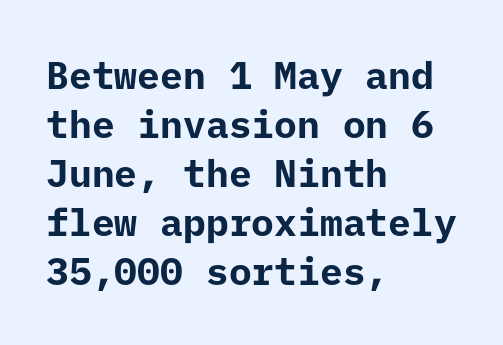
Q: Is the text bold? A: Yes.
Q: Is the text italic (slanted)? A: No, it is upright.
Q: Is the typeface a serif or a sans-serif typeface? A: Sans-serif.
Q: Is the text underlined? A: No.
Q: How is the paragraph aligned? A: Left-aligned.
Q: Is the spacing between letters normal or unusually wide? A: Normal.
Q: Is the spacing between lines tight, normal or loose? A: Normal.
Q: Width (condensed, normal, or wide)? A: Normal.
Q: Stroke contrast? A: Low.
Q: x-height? A: Medium.
